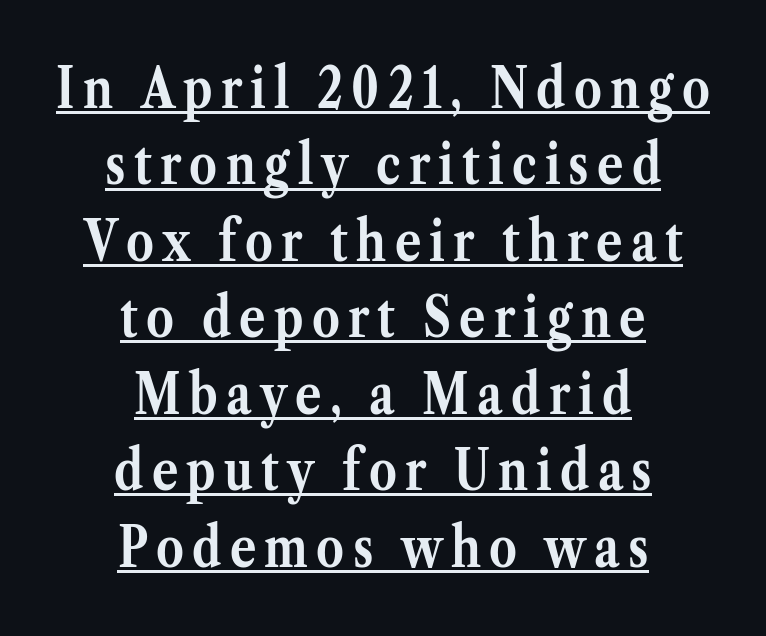
Q: Is the text bold? A: Yes.
Q: Is the text italic (slanted)? A: No, it is upright.
Q: Is the typeface a serif or a sans-serif typeface? A: Serif.
Q: Is the text underlined? A: Yes.
Q: How is the paragraph aligned? A: Centered.
Q: Is the spacing between lines tight, normal or loose? A: Normal.
Q: Width (condensed, normal, or wide)? A: Normal.
Q: Stroke contrast? A: Medium.
Q: x-height? A: Medium.
Q: Monospaced? A: No.
